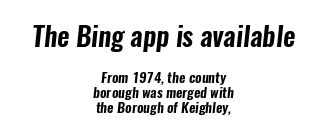
Q: Is the text underlined? A: No.
Q: How is the paragraph aligned? A: Centered.
Q: Is the spacing between letters normal or unusually wide? A: Normal.
Q: Is the spacing between lines tight, normal or loose? A: Tight.
Q: Which block of text is set in a larger size, the first (top) or the second (bottom)? A: The first (top) one.
